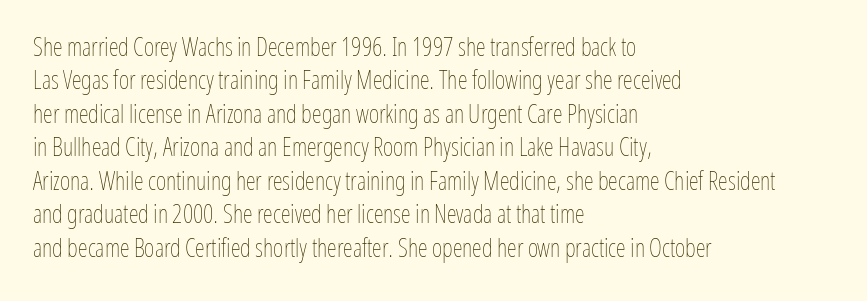
{"italic": "no", "bold": "no", "underline": "no", "align": "left", "line_spacing": "normal", "line_spacing_ratio": 1.34, "letter_spacing": "normal", "letter_spacing_em": 0.0, "glyph_px": 25}
